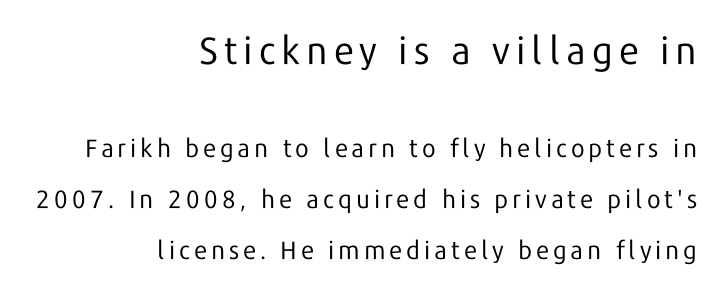
Q: Is the text bold? A: No.
Q: Is the text italic (slanted)? A: No, it is upright.
Q: Is the typeface a serif or a sans-serif typeface? A: Sans-serif.
Q: Is the text underlined? A: No.
Q: How is the paragraph aligned? A: Right-aligned.
Q: Is the spacing between lines tight, normal or loose? A: Loose.
Q: Which block of text is set in a larger size, the first (top) or the second (bottom)? A: The first (top) one.
Q: Width (condensed, normal, or wide)? A: Normal.
Q: Stroke contrast? A: Low.
Q: x-height? A: Medium.
Q: Monospaced? A: No.
